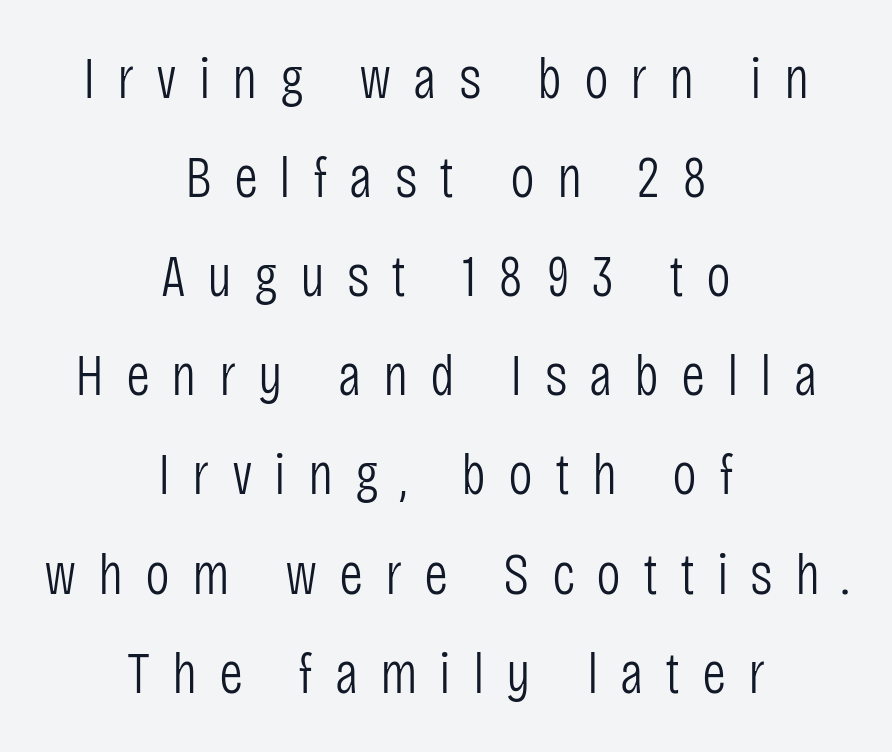
{"serif": "no", "italic": "no", "bold": "no", "weight": "light", "width": "condensed", "stroke_contrast": "low", "x_height": "large", "monospaced": "no", "underline": "no", "align": "center", "line_spacing": "normal", "line_spacing_ratio": 1.68, "letter_spacing": "wide", "letter_spacing_em": 0.37, "glyph_px": 59}
